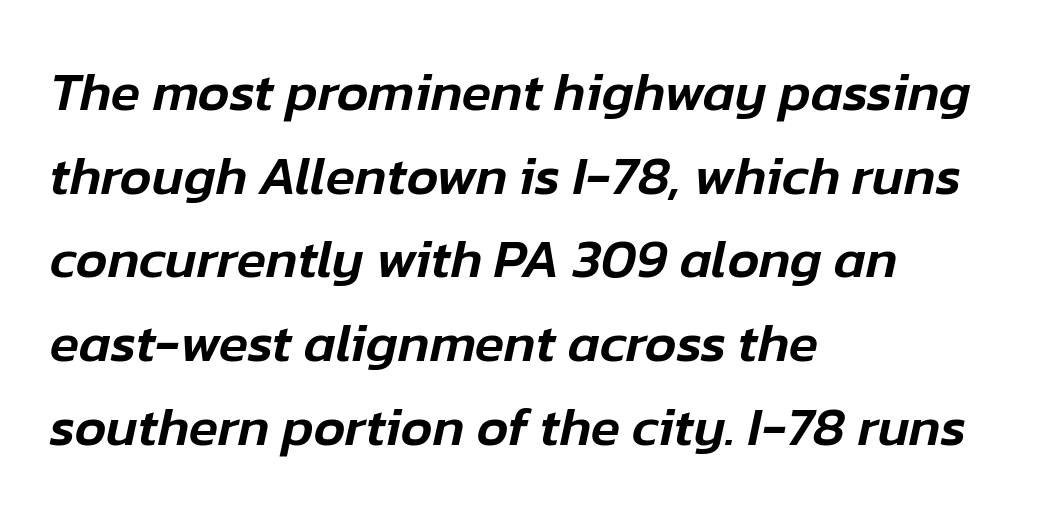
{"italic": "yes", "lean": "right", "slant_degrees": 12, "width": "normal", "stroke_contrast": "low", "x_height": "medium", "monospaced": "no", "underline": "no", "align": "left", "line_spacing": "normal", "line_spacing_ratio": 1.55, "letter_spacing": "normal", "letter_spacing_em": 0.0, "glyph_px": 54}
